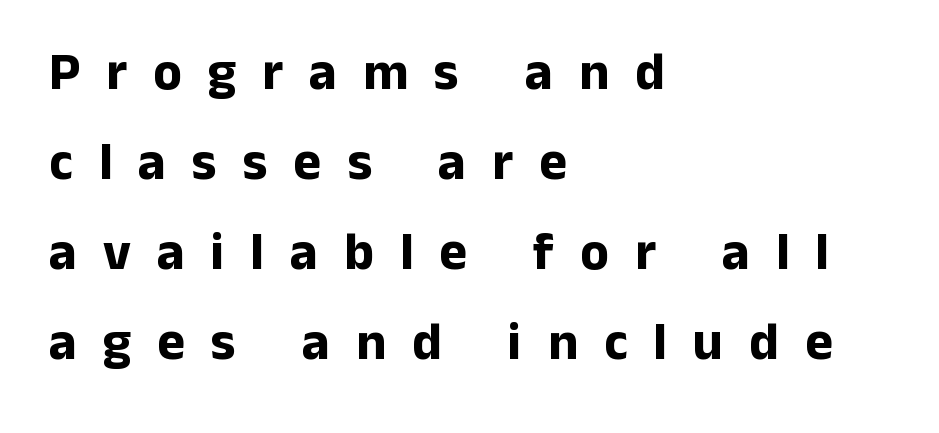
A typesetter would call this proportional, since set widths differ per character. Bare-footed words on every line. The rag falls on the right side of this text block. The horizontal fit of the characters is loose and conspicuously gappy. Nothing sits at the stroke ends, so this counts as sans-serif.
